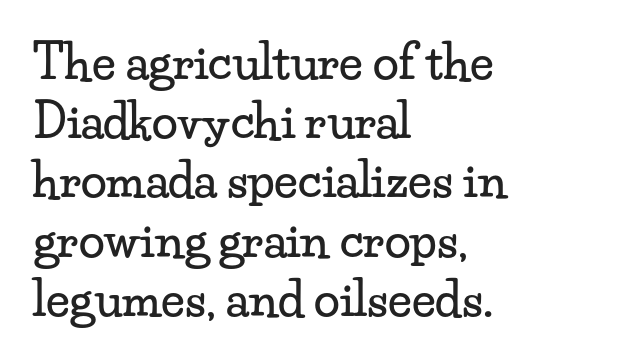
To sum up the face: it has serifs. Posture: straight, roman, zero tilt. Here the glyphs are tracked normally, forming tight word shapes. Do the characters align in a grid? No, the font is proportional. Left-aligned paragraph, ragged on the right. Check the space under the baseline: it is left empty.
